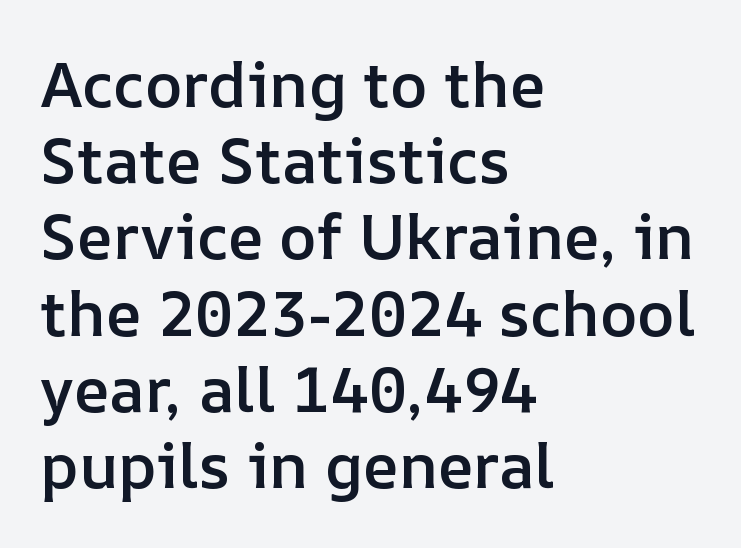
The image shows 63 px semibold type, upright; set left-aligned, line spacing 1.21x, normal letter spacing, not underlined; low stroke contrast and a medium x-height.
